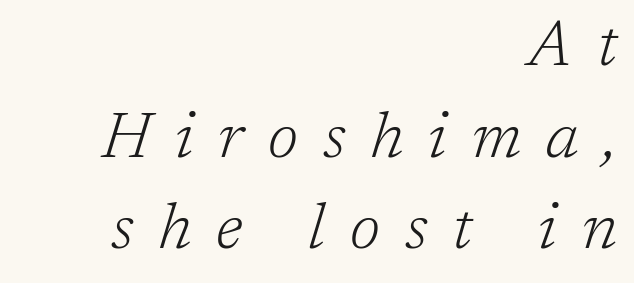
The image shows 64 px light serif type, italic (leaning right); set right-aligned, normal line spacing (1.43x), unusually wide letter spacing (+0.39 em), not underlined; low stroke contrast and a medium x-height.
